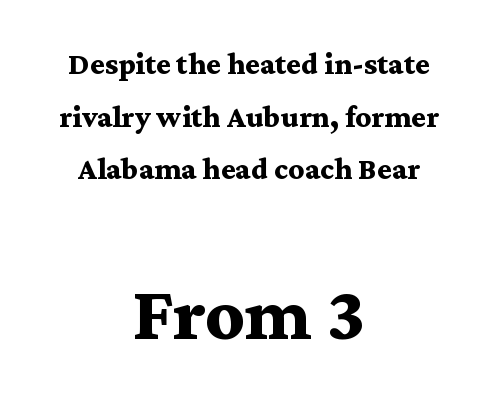
{"serif": "yes", "italic": "no", "bold": "yes", "weight": "bold", "width": "wide", "stroke_contrast": "medium", "x_height": "medium", "monospaced": "no", "underline": "no", "align": "center", "line_spacing": "normal", "line_spacing_ratio": 1.7, "letter_spacing": "normal", "letter_spacing_em": 0.0, "larger_block": "second", "size_ratio": 2.52, "glyph_px": 78}
